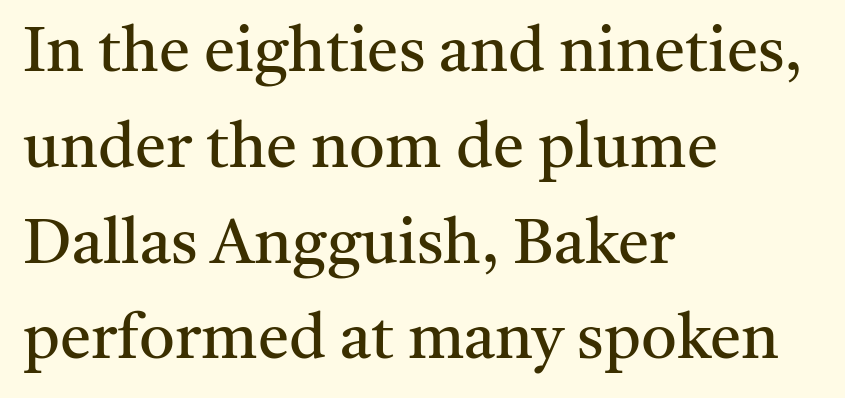
{"serif": "yes", "italic": "no", "bold": "no", "weight": "regular", "width": "normal", "stroke_contrast": "medium", "x_height": "medium", "monospaced": "no", "underline": "no", "align": "left", "line_spacing": "normal", "line_spacing_ratio": 1.52, "letter_spacing": "normal", "letter_spacing_em": 0.0, "glyph_px": 63}
